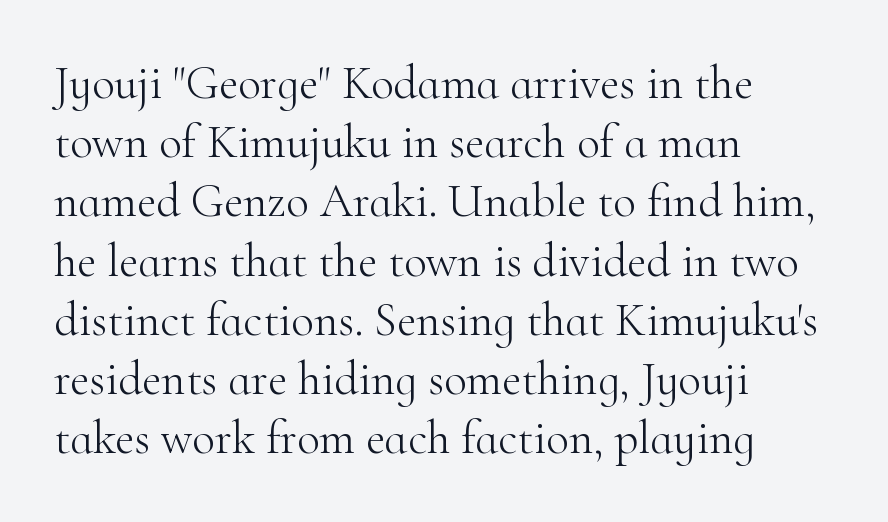
Q: Is the text bold? A: No.
Q: Is the text italic (slanted)? A: No, it is upright.
Q: Is the typeface a serif or a sans-serif typeface? A: Serif.
Q: Is the text underlined? A: No.
Q: How is the paragraph aligned? A: Left-aligned.
Q: Is the spacing between letters normal or unusually wide? A: Normal.
Q: Is the spacing between lines tight, normal or loose? A: Normal.
Q: Width (condensed, normal, or wide)? A: Normal.
Q: Stroke contrast? A: High.
Q: x-height? A: Small.
Q: Monospaced? A: No.
